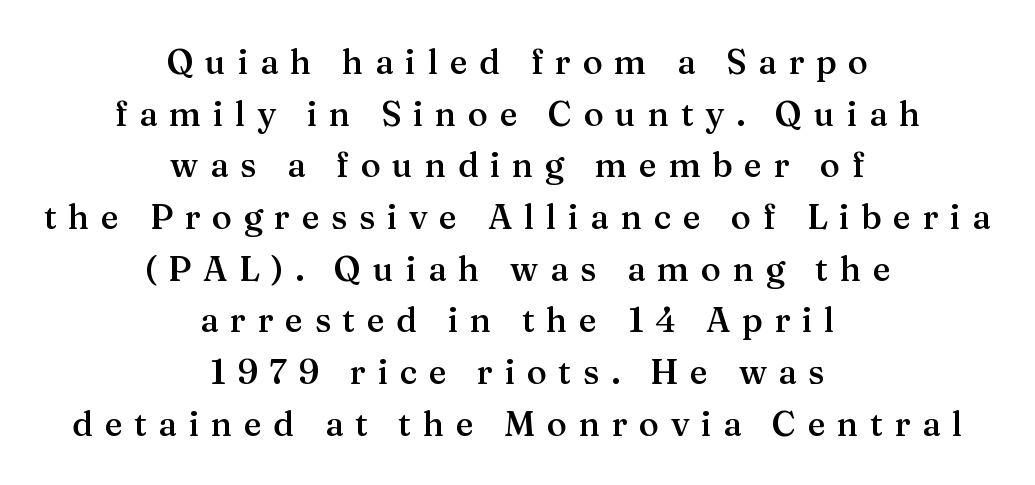
Think of a printed novel: that variable character pitch is what you see here. The space directly below the letters is spotless. Someone cranked the tracking dial way up on this one. If you folded the block vertically in half, each line would mirror itself in length. The passage shown stacks its lines at a standard gap. Ascenders rise straight up at ninety degrees.
